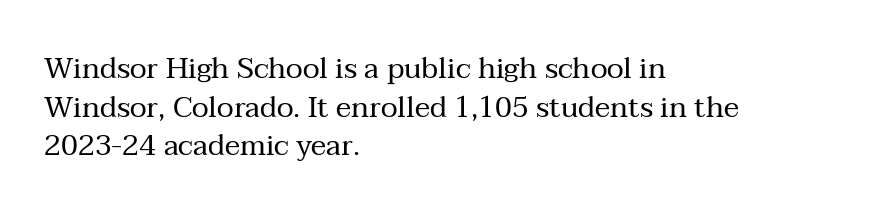
{"serif": "yes", "italic": "no", "bold": "no", "weight": "regular", "width": "normal", "stroke_contrast": "medium", "x_height": "medium", "monospaced": "no", "underline": "no", "align": "left", "line_spacing": "normal", "line_spacing_ratio": 1.33, "letter_spacing": "normal", "letter_spacing_em": 0.0, "glyph_px": 29}
